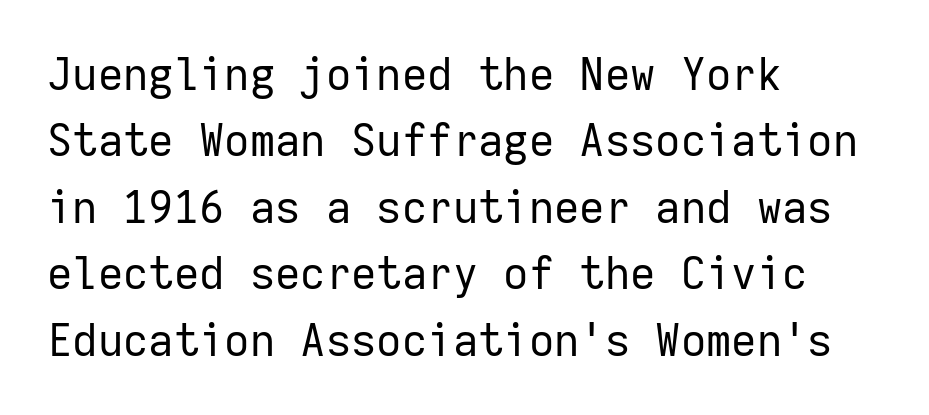
Q: Is the text bold? A: No.
Q: Is the text italic (slanted)? A: No, it is upright.
Q: Is the typeface a serif or a sans-serif typeface? A: Sans-serif.
Q: Is the text underlined? A: No.
Q: How is the paragraph aligned? A: Left-aligned.
Q: Is the spacing between letters normal or unusually wide? A: Normal.
Q: Is the spacing between lines tight, normal or loose? A: Normal.
Q: Width (condensed, normal, or wide)? A: Normal.
Q: Stroke contrast? A: Low.
Q: x-height? A: Medium.
Q: Monospaced? A: Yes.
